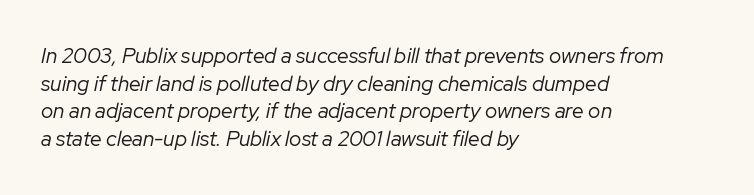
{"italic": "yes", "lean": "right", "slant_degrees": 12, "bold": "no", "underline": "no", "align": "left", "line_spacing": "normal", "line_spacing_ratio": 1.32, "letter_spacing": "normal", "letter_spacing_em": 0.0, "glyph_px": 21}
